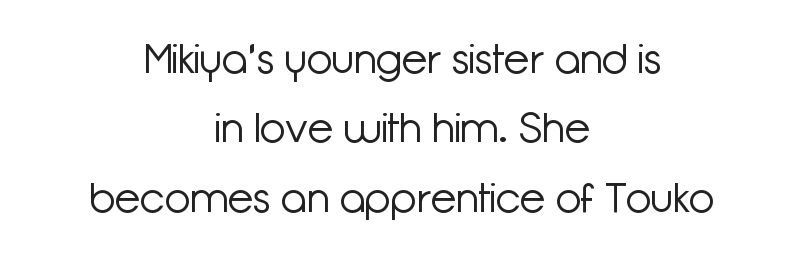
Words float on clear page, feet unadorned. This is not heavy type; no bold has been used. The font family rendered here belongs to the sans-serif group. The face used here is proportionally spaced, like ordinary book or web type.
